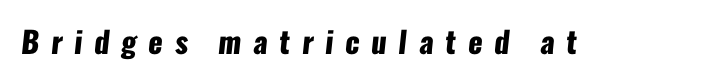
{"serif": "no", "bold": "yes", "weight": "heavy", "width": "condensed", "stroke_contrast": "low", "x_height": "medium", "monospaced": "no", "underline": "no", "letter_spacing": "wide", "letter_spacing_em": 0.39, "glyph_px": 30}
